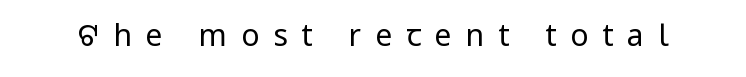
{"serif": "no", "italic": "no", "bold": "no", "weight": "regular", "width": "condensed", "stroke_contrast": "low", "x_height": "large", "monospaced": "no", "underline": "no", "letter_spacing": "wide", "letter_spacing_em": 0.47, "glyph_px": 30}
